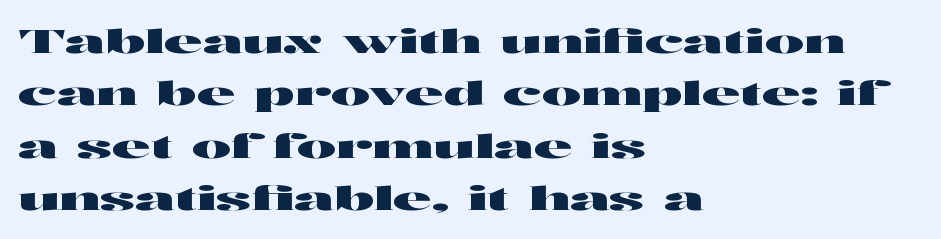
Q: Is the text italic (slanted)? A: No, it is upright.
Q: Is the typeface a serif or a sans-serif typeface? A: Sans-serif.
Q: Is the text underlined? A: No.
Q: How is the paragraph aligned? A: Left-aligned.
Q: Is the spacing between letters normal or unusually wide? A: Normal.
Q: Is the spacing between lines tight, normal or loose? A: Normal.
Q: Width (condensed, normal, or wide)? A: Wide.
Q: Stroke contrast? A: High.
Q: x-height? A: Medium.
Q: Monospaced? A: No.
